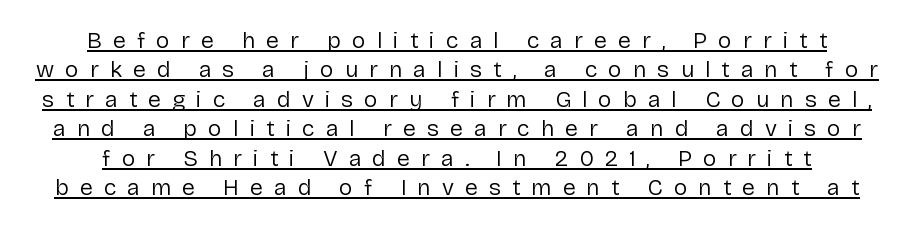
{"italic": "no", "bold": "no", "underline": "yes", "line_spacing": "normal", "line_spacing_ratio": 1.28, "letter_spacing": "wide", "letter_spacing_em": 0.48, "glyph_px": 23}
